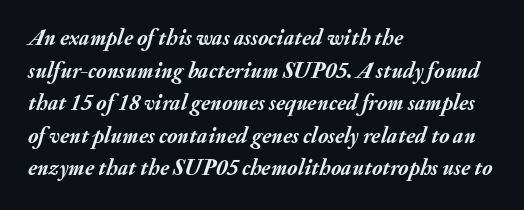
The leading is moderate, giving the passage an even texture. The axis of the letterforms is tilted away from vertical. A dark, heavy texture on the line: the type is bold. The typesetter chose a ragged-right arrangement here.
